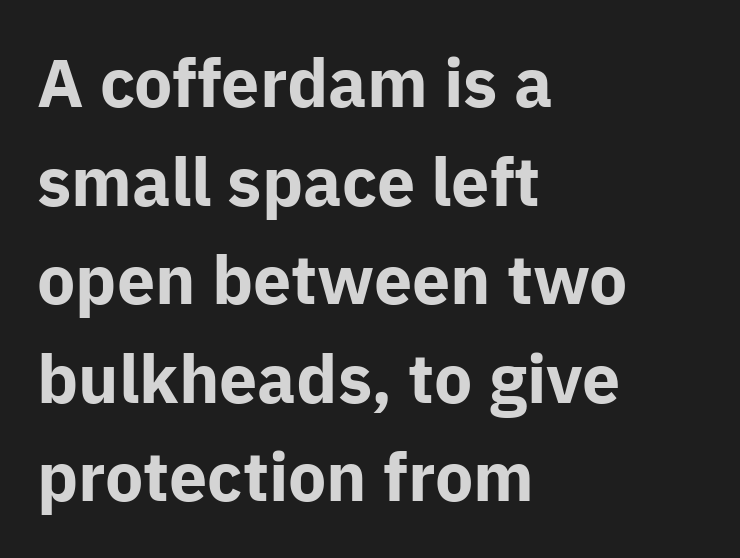
The image shows 68 px bold sans-serif type, upright; set left-aligned, normal line spacing (1.45x), normal letter spacing, not underlined; low stroke contrast and a medium x-height.
